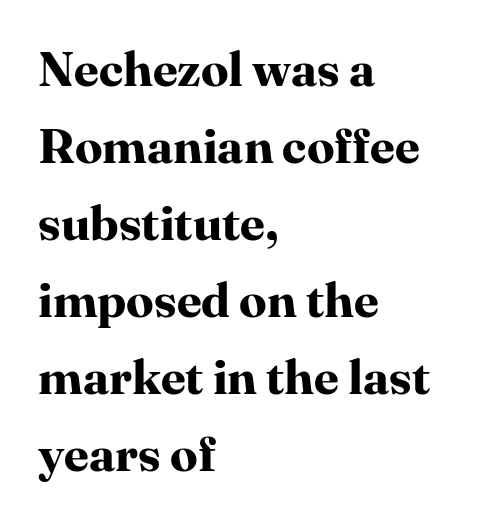
The image shows 49 px bold serif type, upright; set left-aligned, normal line spacing (1.57x), normal letter spacing, not underlined; high stroke contrast and a medium x-height.
